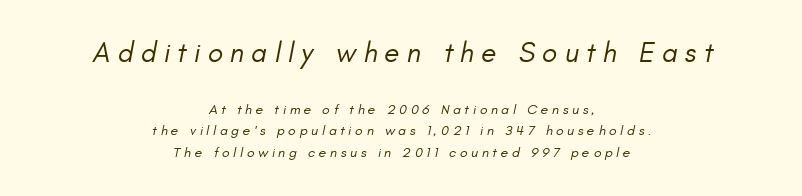
Q: Is the text bold? A: No.
Q: Is the text italic (slanted)? A: Yes, it leans right by about 11 degrees.
Q: Is the text underlined? A: No.
Q: How is the paragraph aligned? A: Centered.
Q: Is the spacing between letters normal or unusually wide? A: Unusually wide.
Q: Is the spacing between lines tight, normal or loose? A: Normal.
Q: Which block of text is set in a larger size, the first (top) or the second (bottom)? A: The first (top) one.
Q: Width (condensed, normal, or wide)? A: Normal.
Q: Stroke contrast? A: Low.
Q: x-height? A: Small.
Q: Monospaced? A: No.
